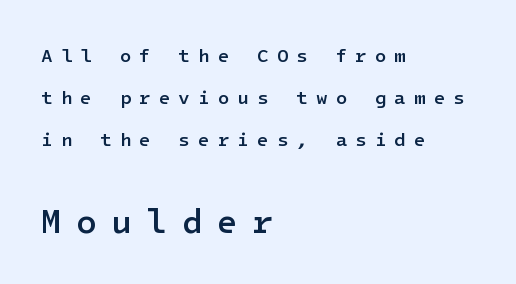
The image shows 34 px semibold sans-serif type, upright; set left-aligned, loose line spacing (2.22x), unusually wide letter spacing (+0.42 em), not underlined; the second (bottom) block is 1.79x larger; low stroke contrast and a medium x-height.
